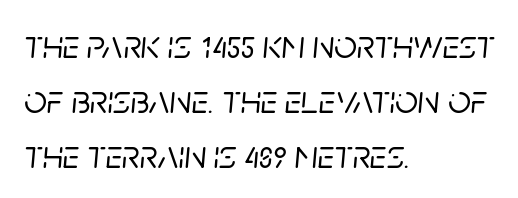
The image shows 40 px text type, italic (leaning right); set left-aligned, normal line spacing (1.38x), normal letter spacing, not underlined; low stroke contrast and a large x-height.
